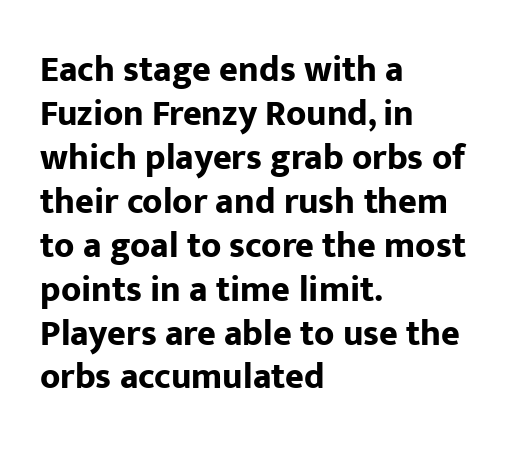
Every letter is thick-stroked: bold, no question. Visually the block forms a straight wall on the left and a jagged coastline on the right. Posture: vertical. The passage shown is typed in a proportional face where columns would drift. Look at the tracking — it's just the regular setting, nothing added.
